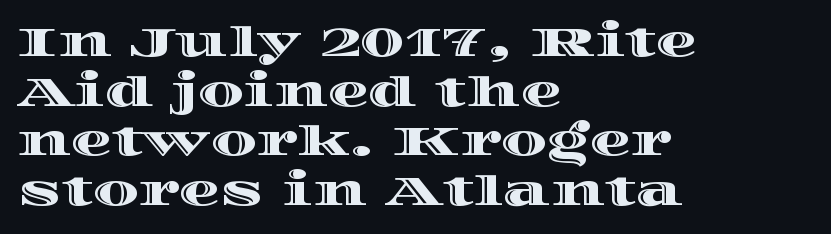
These lines were composed using upright roman letters. Proportional: the letters do not fall into vertical columns. Compared with typical body copy, the letter spacing here is the same. Visually the block forms a straight wall on the left and a jagged coastline on the right.
